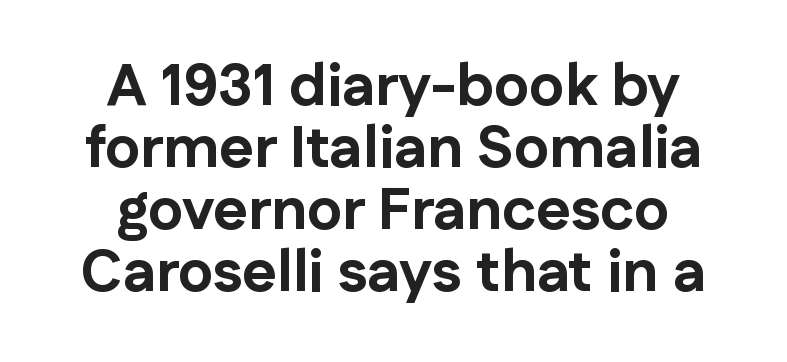
{"serif": "no", "italic": "no", "bold": "yes", "weight": "bold", "width": "normal", "stroke_contrast": "low", "x_height": "medium", "monospaced": "no", "underline": "no", "align": "center", "line_spacing": "tight", "line_spacing_ratio": 1.05, "letter_spacing": "normal", "letter_spacing_em": 0.0, "glyph_px": 59}
